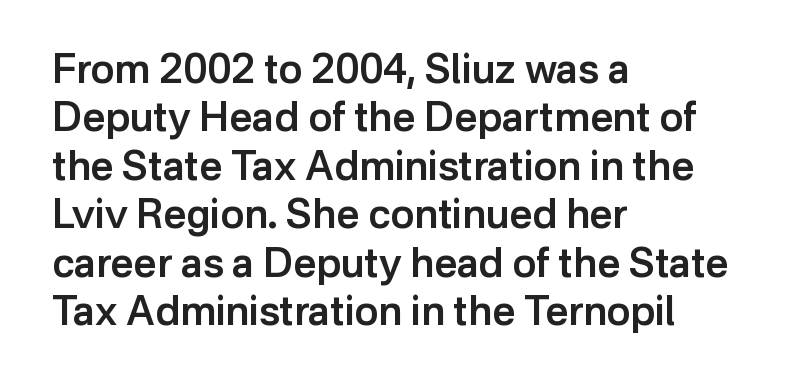
This is the regular roman posture of the typeface. These lines stack with their left ends in a neat column. Underline: absent. Notice the strokes are somewhat thickened but not fully heavy: this is a semibold. Look at the tracking — it's just the regular setting, nothing added.
